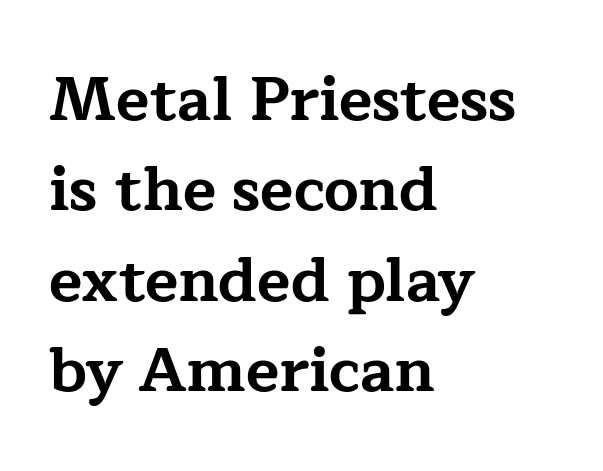
Q: Is the text bold? A: Yes.
Q: Is the text italic (slanted)? A: No, it is upright.
Q: Is the typeface a serif or a sans-serif typeface? A: Serif.
Q: Is the text underlined? A: No.
Q: How is the paragraph aligned? A: Left-aligned.
Q: Is the spacing between letters normal or unusually wide? A: Normal.
Q: Is the spacing between lines tight, normal or loose? A: Normal.
Q: Width (condensed, normal, or wide)? A: Wide.
Q: Stroke contrast? A: Low.
Q: x-height? A: Medium.
Q: Monospaced? A: No.
